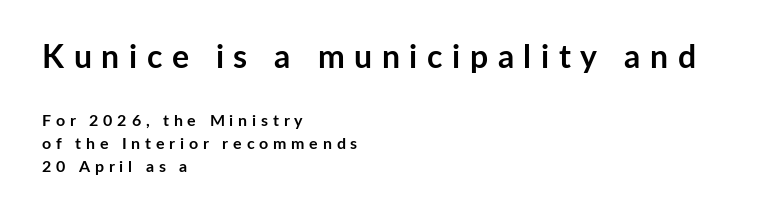
The image shows 32 px semibold sans-serif type, upright; set left-aligned, normal line spacing (1.43x), unusually wide letter spacing (+0.3 em), not underlined; the first (top) block is 2.0x larger; low stroke contrast and a medium x-height.
